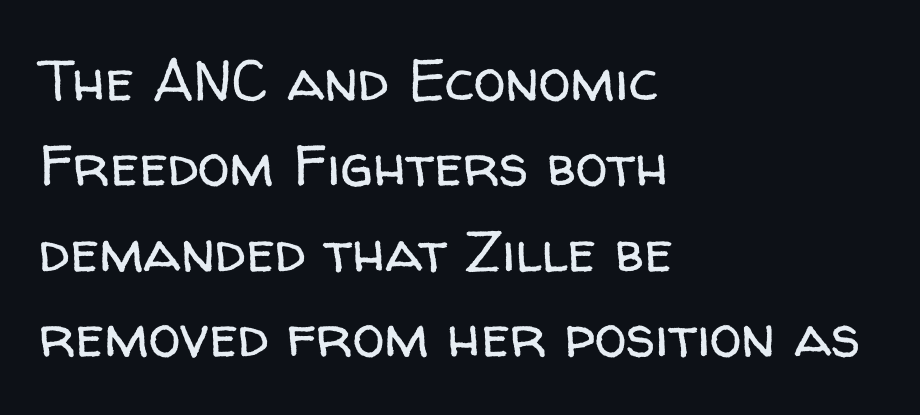
{"serif": "no", "italic": "no", "bold": "no", "weight": "regular", "width": "normal", "stroke_contrast": "low", "x_height": "medium", "monospaced": "no", "underline": "no", "align": "left", "line_spacing": "normal", "line_spacing_ratio": 1.47, "letter_spacing": "normal", "letter_spacing_em": 0.0, "glyph_px": 58}
